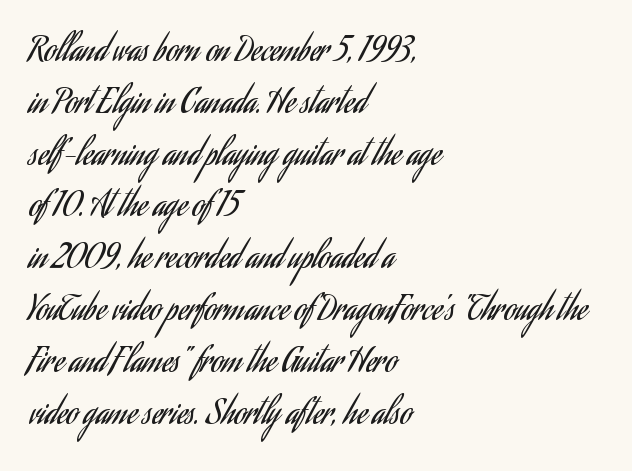
Character widths vary here, with narrow letters taking less room than wide ones. Lines of text with bare space underneath. This is not heavy type; no bold has been used. The tracking reads as untouched default to a designer's eye. Layout note: lines flush left.
